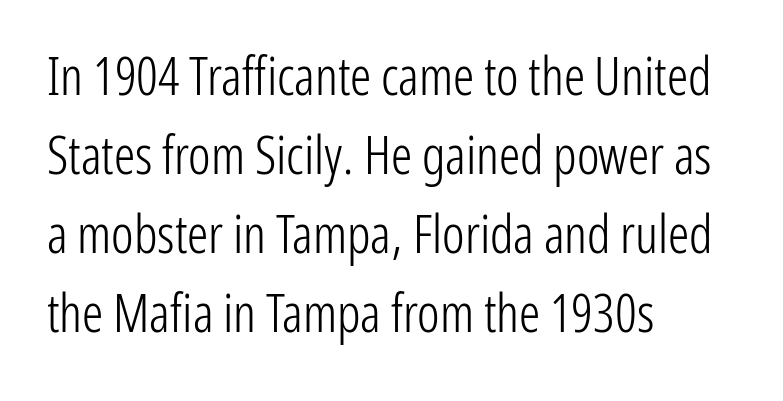
The image shows 53 px light, condensed sans-serif type, upright; set left-aligned, normal line spacing (1.49x), normal letter spacing, not underlined; low stroke contrast and a medium x-height.
